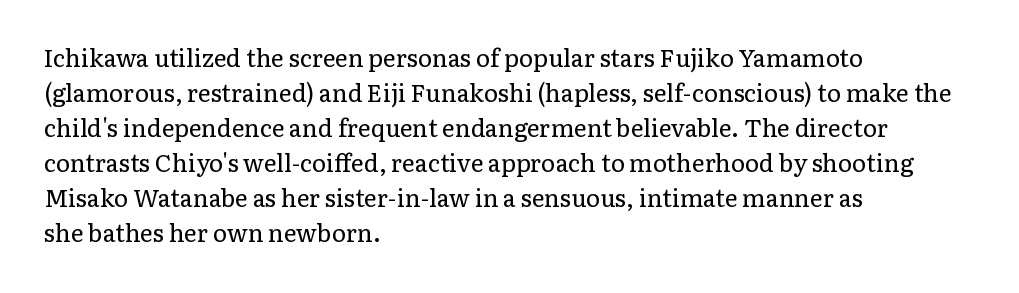
The image shows 24 px text type, upright; set left-aligned, normal line spacing (1.46x), normal letter spacing, not underlined.
